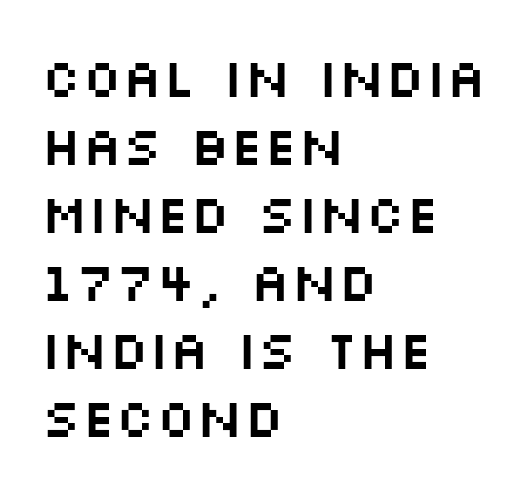
The image shows 54 px wide sans-serif type, upright; set left-aligned, normal line spacing (1.26x), normal letter spacing, not underlined; medium stroke contrast and a large x-height.
